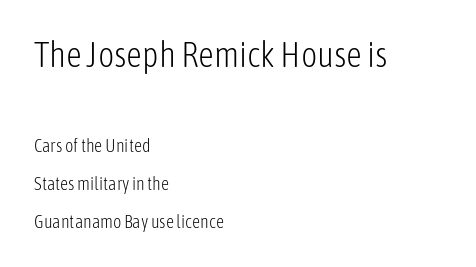
Q: Is the text bold? A: No.
Q: Is the text italic (slanted)? A: No, it is upright.
Q: Is the typeface a serif or a sans-serif typeface? A: Sans-serif.
Q: Is the text underlined? A: No.
Q: How is the paragraph aligned? A: Left-aligned.
Q: Is the spacing between letters normal or unusually wide? A: Normal.
Q: Is the spacing between lines tight, normal or loose? A: Loose.
Q: Which block of text is set in a larger size, the first (top) or the second (bottom)? A: The first (top) one.
Q: Width (condensed, normal, or wide)? A: Condensed.
Q: Stroke contrast? A: Low.
Q: x-height? A: Medium.
Q: Monospaced? A: No.
